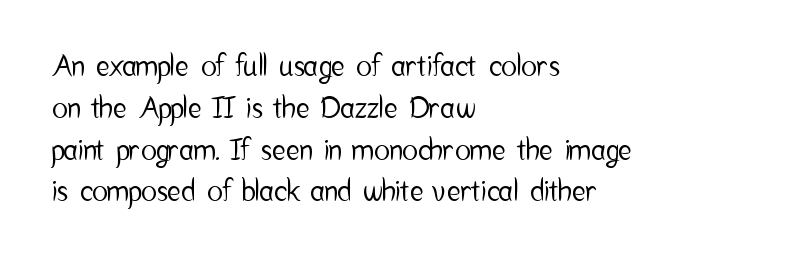
Q: Is the text italic (slanted)? A: No, it is upright.
Q: Is the typeface a serif or a sans-serif typeface? A: Sans-serif.
Q: Is the text underlined? A: No.
Q: How is the paragraph aligned? A: Left-aligned.
Q: Is the spacing between letters normal or unusually wide? A: Normal.
Q: Is the spacing between lines tight, normal or loose? A: Normal.
Q: Width (condensed, normal, or wide)? A: Condensed.
Q: Stroke contrast? A: Low.
Q: x-height? A: Medium.
Q: Monospaced? A: No.
